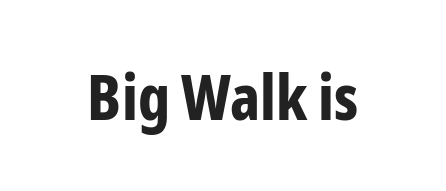
{"serif": "no", "italic": "no", "bold": "yes", "weight": "bold", "width": "condensed", "stroke_contrast": "low", "x_height": "medium", "monospaced": "no", "underline": "no", "letter_spacing": "normal", "letter_spacing_em": 0.0, "glyph_px": 63}
